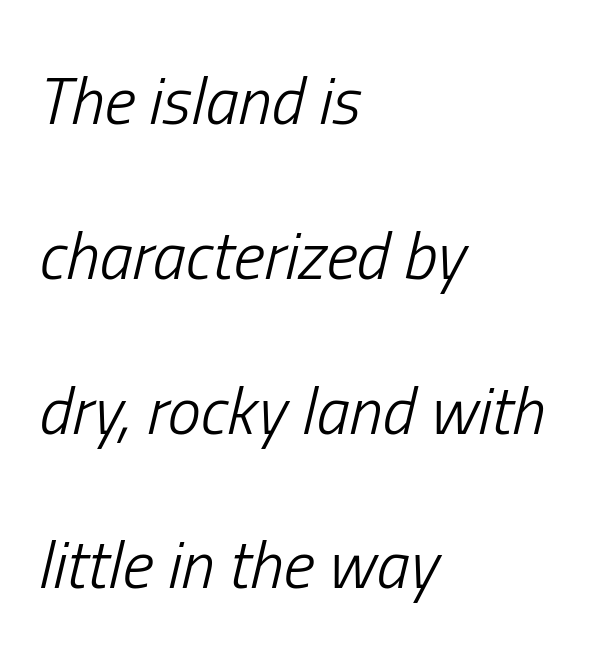
{"italic": "yes", "lean": "right", "slant_degrees": 13, "bold": "no", "weight": "light", "width": "condensed", "stroke_contrast": "low", "x_height": "medium", "monospaced": "no", "underline": "no", "align": "left", "line_spacing": "loose", "line_spacing_ratio": 2.31, "letter_spacing": "normal", "letter_spacing_em": 0.0, "glyph_px": 67}
